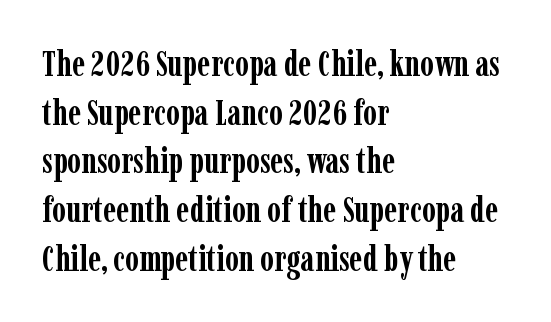
Q: Is the text bold? A: Yes.
Q: Is the text italic (slanted)? A: No, it is upright.
Q: Is the typeface a serif or a sans-serif typeface? A: Serif.
Q: Is the text underlined? A: No.
Q: How is the paragraph aligned? A: Left-aligned.
Q: Is the spacing between letters normal or unusually wide? A: Normal.
Q: Is the spacing between lines tight, normal or loose? A: Normal.
Q: Width (condensed, normal, or wide)? A: Condensed.
Q: Stroke contrast? A: Low.
Q: x-height? A: Medium.
Q: Monospaced? A: No.
